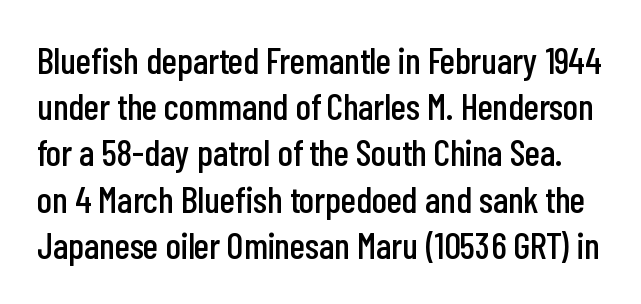
The rendering shows plain stroke endings on the letterforms — a sans-serif design. The foot of each line stays bare and open. The space between consecutive lines is moderate. Note the varied advance widths — an 'i' is clearly narrower than an 'm'.
